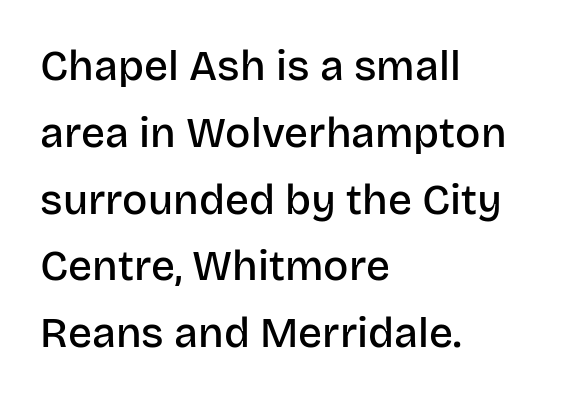
{"serif": "no", "italic": "no", "bold": "semi", "weight": "semibold", "width": "normal", "stroke_contrast": "low", "x_height": "large", "monospaced": "no", "underline": "no", "align": "left", "line_spacing": "normal", "line_spacing_ratio": 1.59, "letter_spacing": "normal", "letter_spacing_em": 0.0, "glyph_px": 42}
